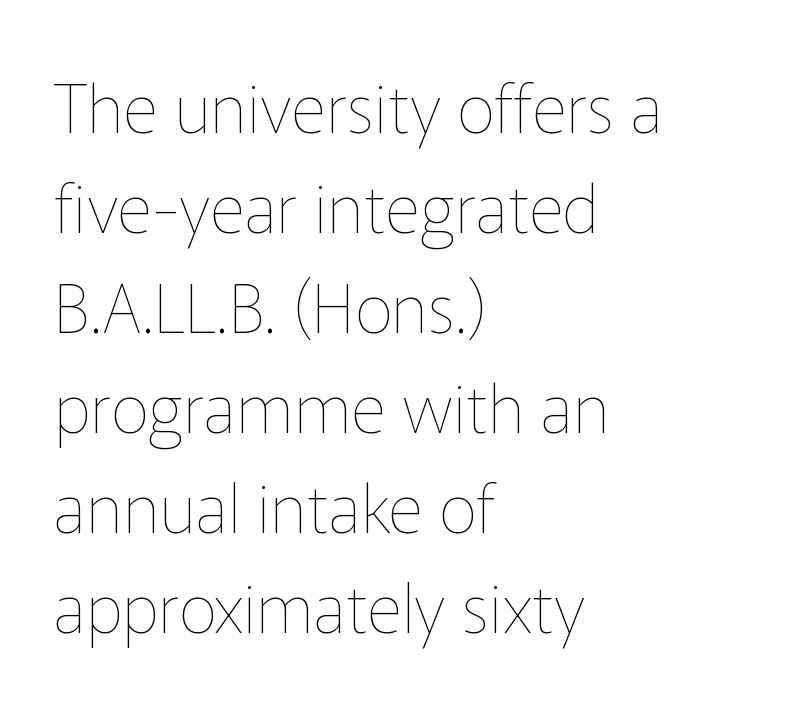
Looks like regular typesetting: each glyph gets only the width it needs. The space directly below the letters is spotless. A typesetter would mark this as roman, not italic. Rows of type keep a routine distance in the vertical direction.
